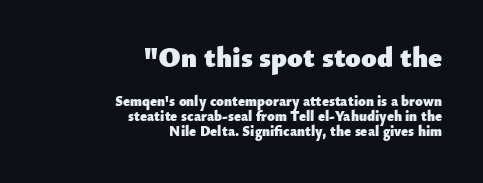
{"serif": "no", "italic": "no", "bold": "yes", "weight": "heavy", "width": "normal", "stroke_contrast": "low", "x_height": "small", "monospaced": "no", "underline": "no", "align": "right", "line_spacing": "tight", "line_spacing_ratio": 1.07, "letter_spacing": "normal", "letter_spacing_em": 0.0, "larger_block": "first", "size_ratio": 2.0, "glyph_px": 28}
